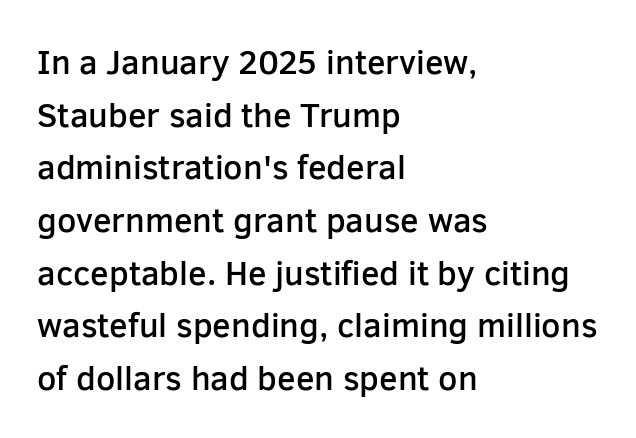
Varying glyph widths throughout — classic text-font behaviour. The glyphs in this specimen are sans serif. Designer's note — italics off, roman on. Typographic density is moderately raised because the face is semibold.
